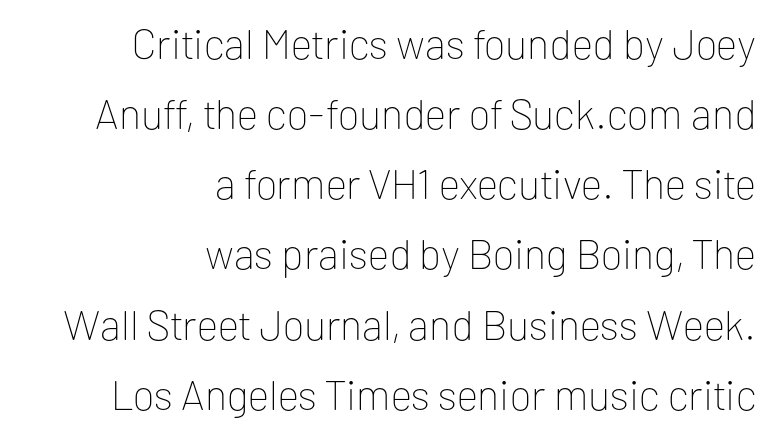
Q: Is the text bold? A: No.
Q: Is the text italic (slanted)? A: No, it is upright.
Q: Is the typeface a serif or a sans-serif typeface? A: Sans-serif.
Q: Is the text underlined? A: No.
Q: How is the paragraph aligned? A: Right-aligned.
Q: Is the spacing between letters normal or unusually wide? A: Normal.
Q: Is the spacing between lines tight, normal or loose? A: Normal.
Q: Width (condensed, normal, or wide)? A: Normal.
Q: Stroke contrast? A: Low.
Q: x-height? A: Medium.
Q: Monospaced? A: No.
